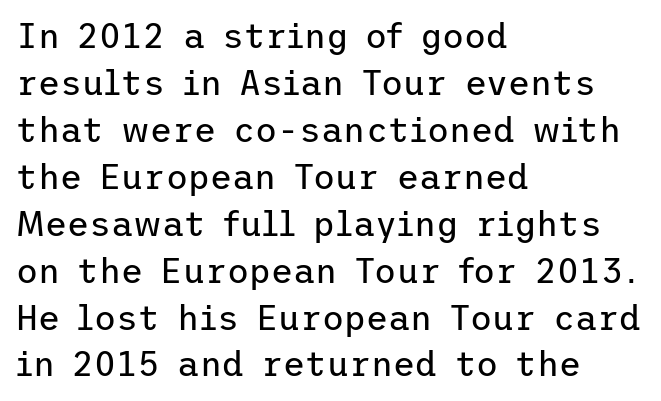
Beneath every word, the page is bare. Glyph-to-glyph distance matches everyday printed text. The block of text has a typical density, with ordinary space between rows. All the whitespace from short lines collects on the right.
